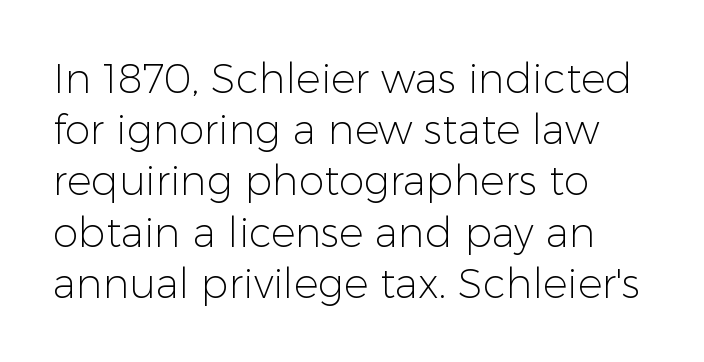
Notice how the passage keeps a crisp vertical edge on the left only. The rows are spaced the way most documents space them. Every character sits straight up, as roman type does. Looks like regular typesetting: each glyph gets only the width it needs. Stroke thickness stays within the range of a standard reading face or lighter. Letter spacing: default.
